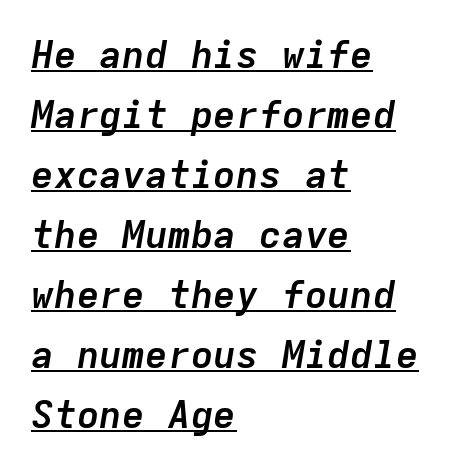
The letters march in equal steps, a hallmark of fixed-pitch type. These lines sit exactly where default settings would place them. What weight is shown? A full bold with thick strokes. Standard letterfit; no display-style spreading of the glyphs.
